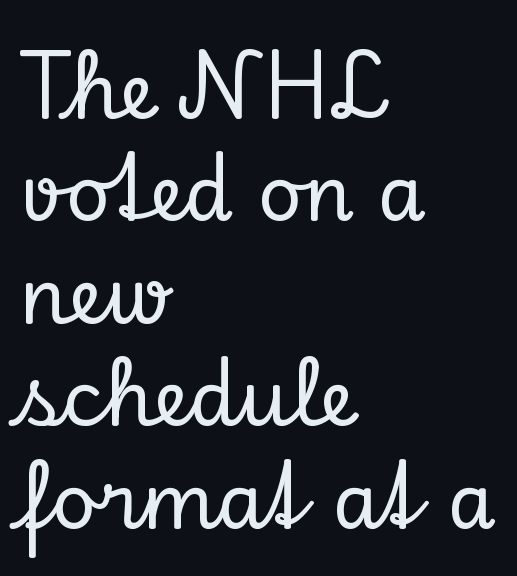
The string is rendered with underlining switched off. When letters stand straight like this, we call the style roman or upright. Students, observe: this is what conventionally led text looks like. Between one letter and the next there's only the usual sliver of space. Caption: multi-line text, flush left, ragged right.
